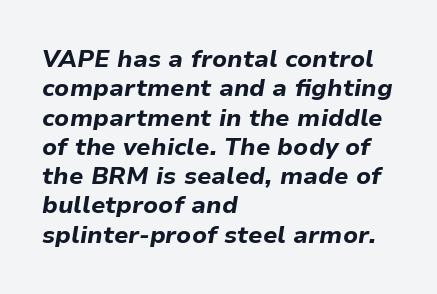
{"italic": "yes", "lean": "right", "slant_degrees": 9, "bold": "yes", "underline": "no", "align": "left", "line_spacing_ratio": 1.22, "letter_spacing": "normal", "letter_spacing_em": 0.0, "glyph_px": 24}
